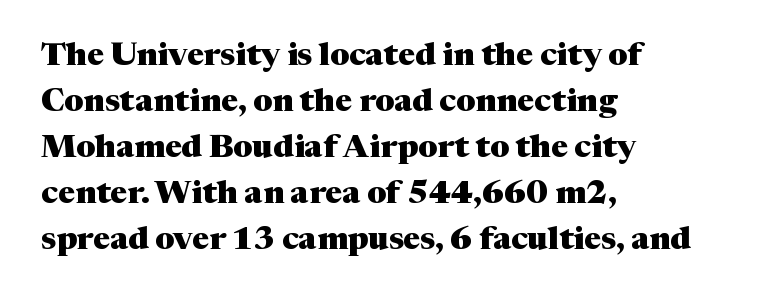
The image shows 32 px heavy serif type, upright; set left-aligned, normal line spacing (1.44x), normal letter spacing, not underlined; medium stroke contrast and a medium x-height.
